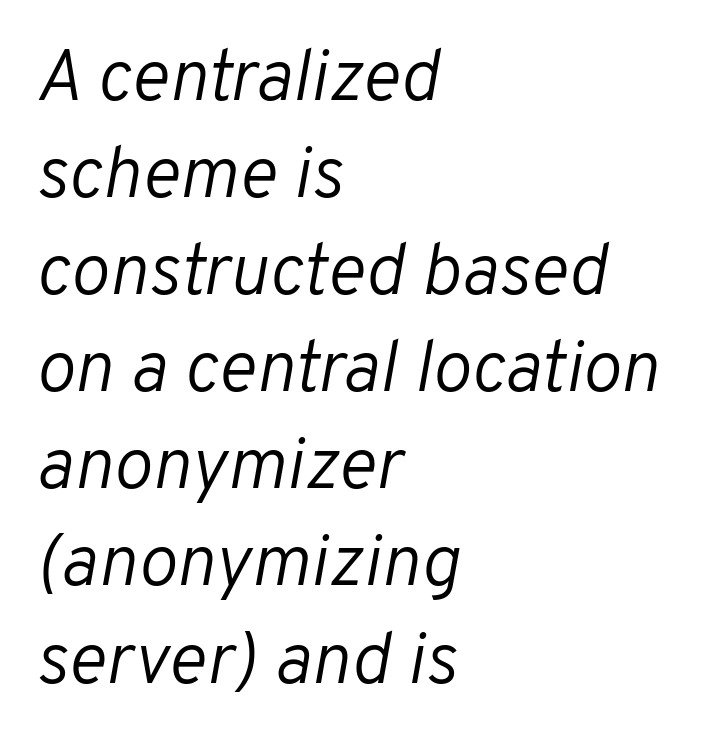
Q: Is the text bold? A: No.
Q: Is the text italic (slanted)? A: Yes, it leans right by about 10 degrees.
Q: Is the text underlined? A: No.
Q: How is the paragraph aligned? A: Left-aligned.
Q: Is the spacing between letters normal or unusually wide? A: Normal.
Q: Is the spacing between lines tight, normal or loose? A: Normal.
Q: Width (condensed, normal, or wide)? A: Normal.
Q: Stroke contrast? A: Low.
Q: x-height? A: Medium.
Q: Monospaced? A: No.
